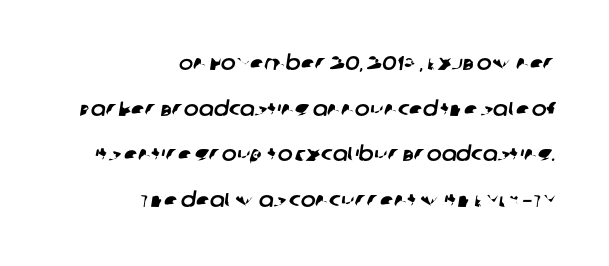
Q: Is the text underlined? A: No.
Q: How is the paragraph aligned? A: Right-aligned.
Q: Is the spacing between letters normal or unusually wide? A: Normal.
Q: Is the spacing between lines tight, normal or loose? A: Loose.
